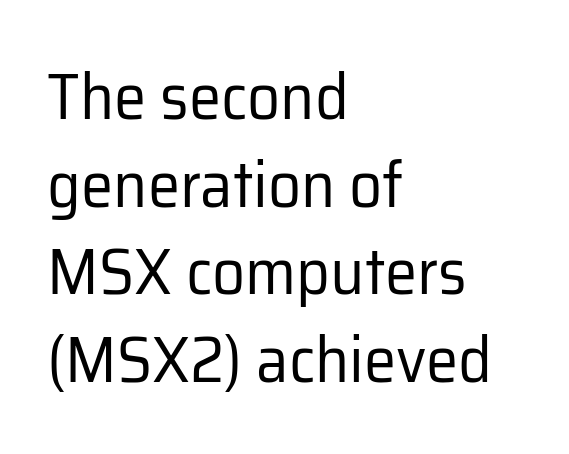
The image shows 65 px regular-weight sans-serif type, upright; set left-aligned, normal line spacing (1.35x), normal letter spacing, not underlined; low stroke contrast and a medium x-height.
